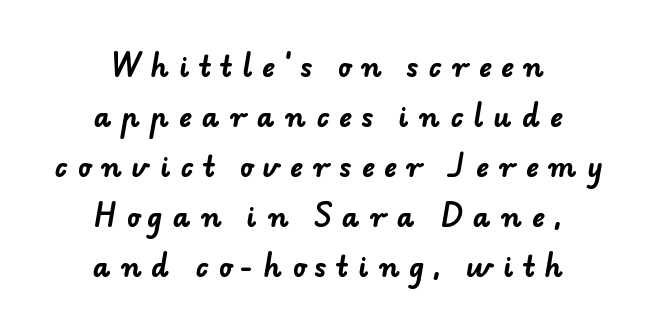
{"bold": "yes", "underline": "no", "align": "center", "line_spacing_ratio": 1.85, "letter_spacing": "wide", "letter_spacing_em": 0.37, "glyph_px": 27}
